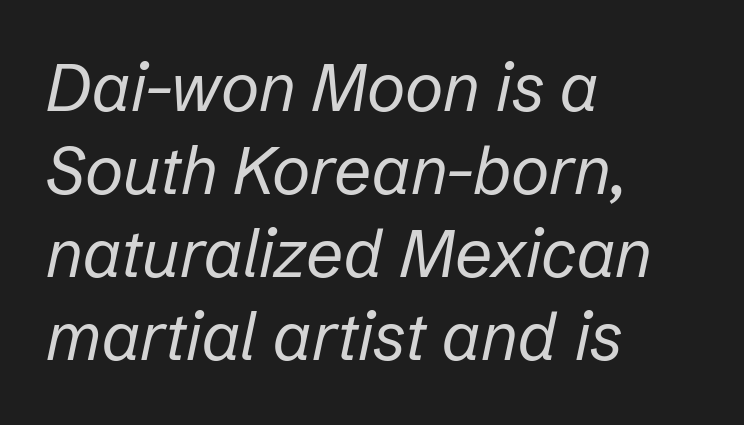
{"italic": "yes", "lean": "right", "slant_degrees": 12, "bold": "no", "weight": "regular", "width": "normal", "stroke_contrast": "low", "x_height": "medium", "monospaced": "no", "underline": "no", "align": "left", "line_spacing": "normal", "line_spacing_ratio": 1.26, "letter_spacing": "normal", "letter_spacing_em": 0.0, "glyph_px": 66}
